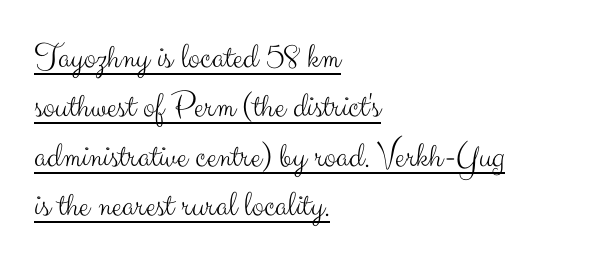
{"serif": "no", "bold": "no", "weight": "light", "width": "normal", "stroke_contrast": "medium", "x_height": "small", "monospaced": "no", "underline": "yes", "align": "left", "line_spacing": "normal", "line_spacing_ratio": 1.37, "letter_spacing": "normal", "letter_spacing_em": 0.0, "glyph_px": 36}
